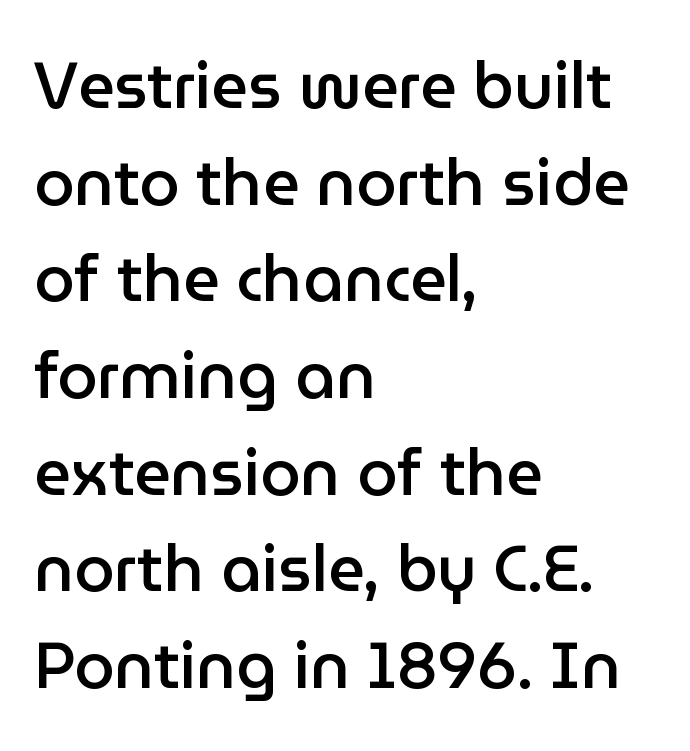
Moderately thickened strokes mark this as semibold type. Just letters on the line, the space beneath them empty. Casual observation: everything's shoved over to the left. A typesetter would call this proportional, since set widths differ per character.
